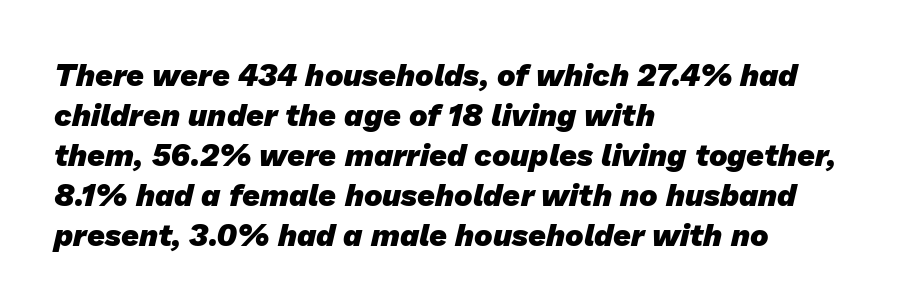
Baseline-to-baseline distance is the conventional proportion of letter height. The letterforms sit shoulder to shoulder at normal distance. The characters display no serif detailing; their extremities are plain. The face used here is proportionally spaced, like ordinary book or web type.
